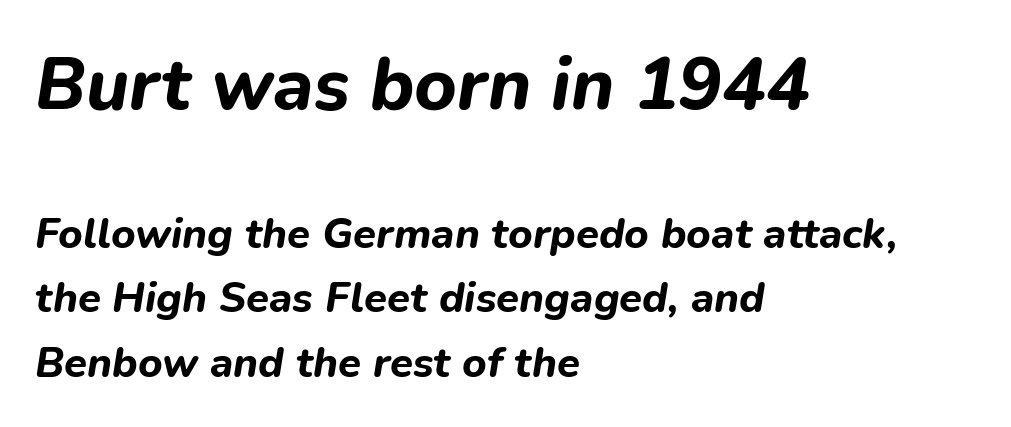
The image shows 73 px bold type, italic (leaning right); set left-aligned, normal line spacing (1.53x), normal letter spacing, not underlined; the first (top) block is 1.74x larger; low stroke contrast and a medium x-height.
